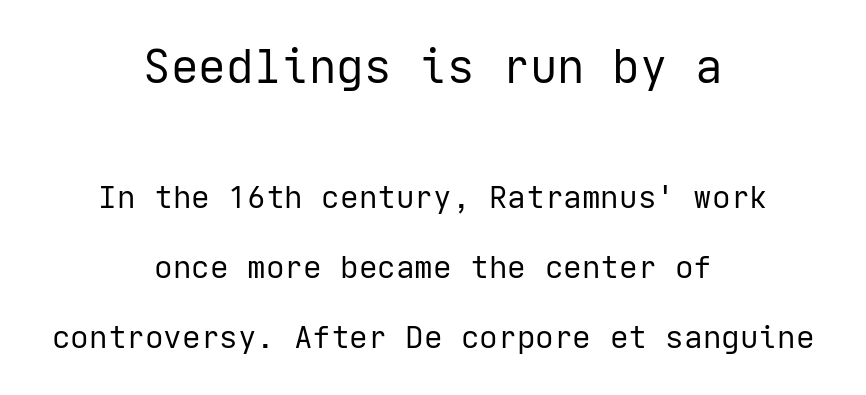
Line spacing here is loose. Students, note that the glyphs here touch the page at normal intervals. No chunkiness to these letters — they're not bold. The first block has been scaled up relative to the second. Unlike italic type, these characters show no tilt at all. Rule under the text: the space is simply empty.
